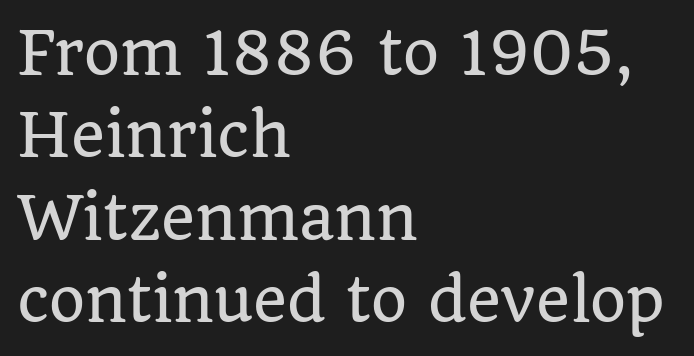
{"serif": "yes", "italic": "no", "width": "normal", "stroke_contrast": "low", "x_height": "large", "monospaced": "no", "underline": "no", "align": "left", "line_spacing": "normal", "line_spacing_ratio": 1.42, "letter_spacing": "normal", "letter_spacing_em": 0.0, "glyph_px": 58}
